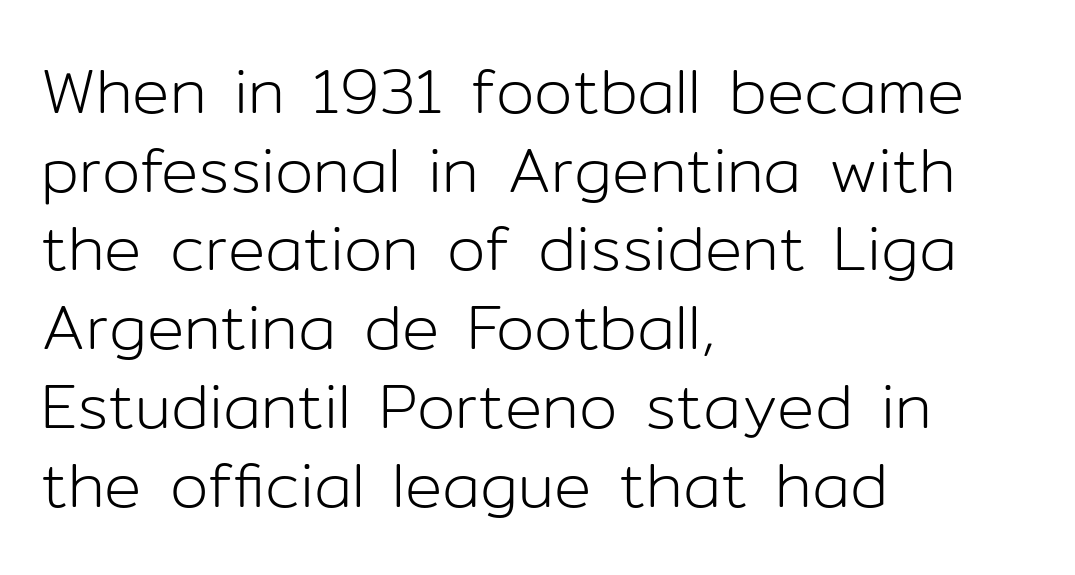
{"serif": "no", "italic": "no", "bold": "no", "weight": "light", "width": "normal", "stroke_contrast": "low", "x_height": "medium", "monospaced": "no", "underline": "no", "align": "left", "line_spacing": "normal", "line_spacing_ratio": 1.27, "letter_spacing": "normal", "letter_spacing_em": 0.0, "glyph_px": 62}
